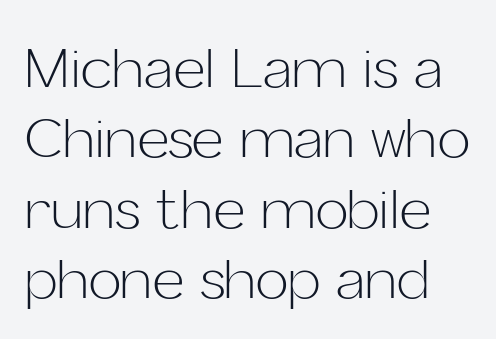
Stem width sits at or under what a default text font uses. Descenders are the only things crossing below the line. Honestly, the letter spacing is just normal — you wouldn't notice it. Compared with typical paragraphs, the rows here are spaced about the same. These lines were composed using upright roman letters.
